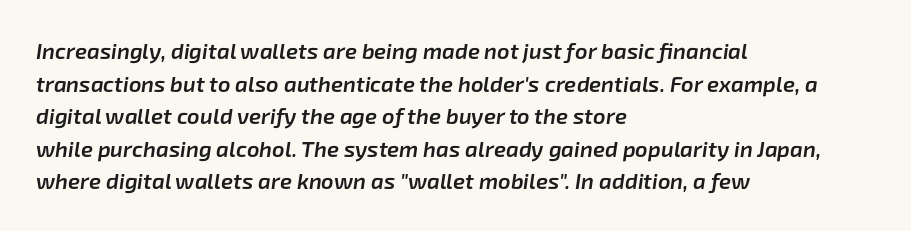
This rendering features lettering with no underline. A student would call this left alignment; a typographer would say flush left, rag right. Interline gaps are of average width in this sample. Honestly, the letter spacing is just normal — you wouldn't notice it. Rendered with sloped, italic letterforms. These words are printed semibold, heavier than regular yet not bold.
